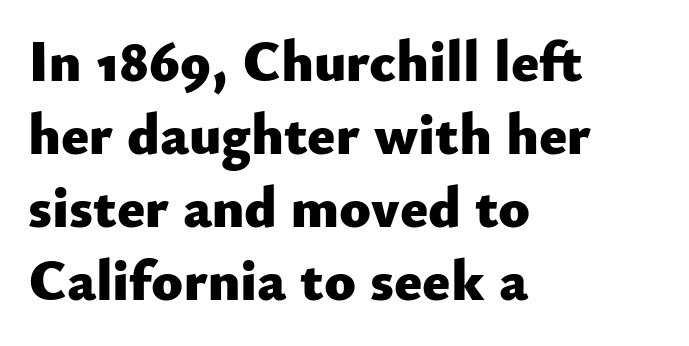
Pretty heavy lettering here — definitely bold. Letter spacing: default. Varying glyph widths throughout — classic text-font behaviour. A roman cut, with each character standing at attention.
